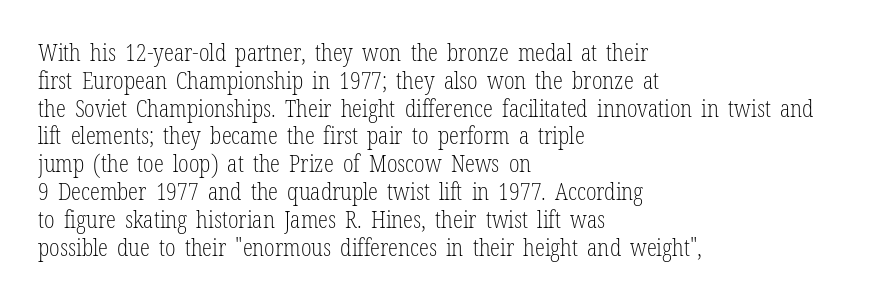
The image shows 23 px text type, upright; set left-aligned, line spacing 1.21x, normal letter spacing, not underlined.
